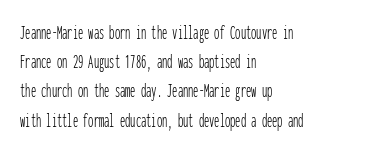
{"italic": "no", "bold": "no", "underline": "no", "align": "left", "line_spacing": "normal", "line_spacing_ratio": 1.39, "letter_spacing": "normal", "letter_spacing_em": 0.0, "glyph_px": 21}
